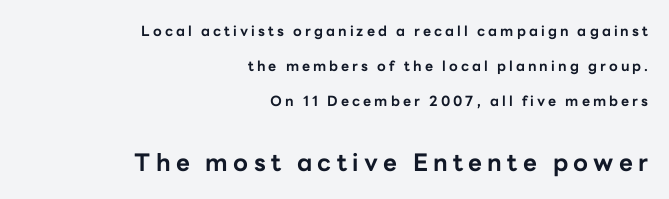
In this sample the second text group is rendered at the bigger scale. Honestly, the letter spacing is so wide it's the main thing you notice. This sample is right-justified, so line beginnings fall wherever the words allow. A clean baseline with only descenders dipping below it.
